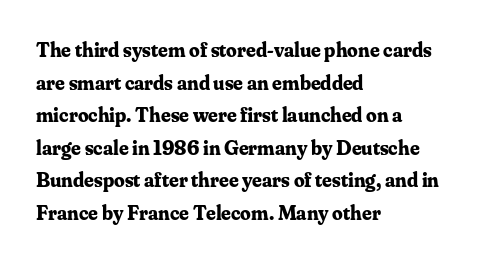
The rendering anchors every line to the left-hand side. In terms of posture, this sample is upright. This sample uses plain, unmodified letter spacing. The gap between lines stays unmarked.
